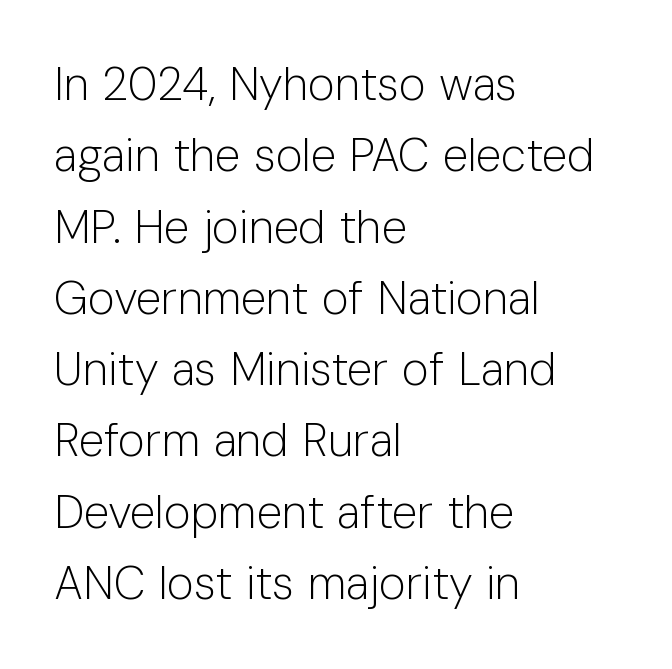
The image shows 46 px light sans-serif type, upright; set left-aligned, normal line spacing (1.55x), normal letter spacing, not underlined; low stroke contrast and a medium x-height.
